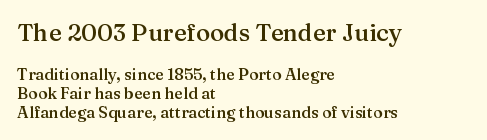
The image shows 24 px text type, upright; set left-aligned, line spacing 1.17x, normal letter spacing, not underlined; the first (top) block is 1.5x larger.
